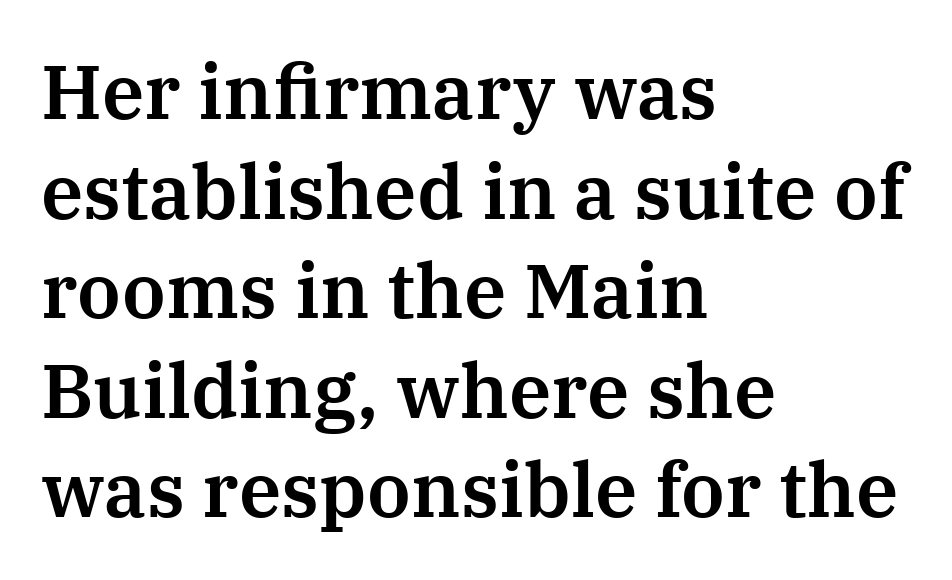
Q: Is the text italic (slanted)? A: No, it is upright.
Q: Is the typeface a serif or a sans-serif typeface? A: Serif.
Q: Is the text underlined? A: No.
Q: How is the paragraph aligned? A: Left-aligned.
Q: Is the spacing between letters normal or unusually wide? A: Normal.
Q: Is the spacing between lines tight, normal or loose? A: Normal.
Q: Width (condensed, normal, or wide)? A: Normal.
Q: Stroke contrast? A: Medium.
Q: x-height? A: Medium.
Q: Monospaced? A: No.
